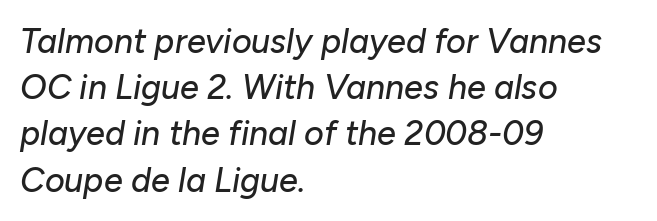
Words float on clear page, feet unadorned. Looks like regular typesetting: each glyph gets only the width it needs. Would a proofreader flag this as italicized? Yes. The lines sit at an ordinary, default distance from one another.
